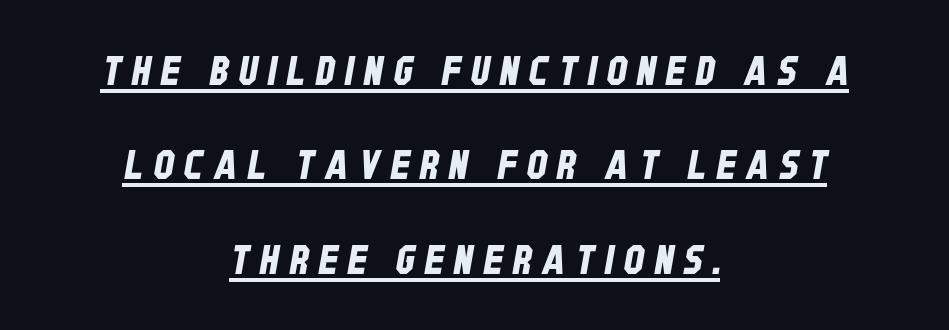
{"serif": "no", "width": "condensed", "stroke_contrast": "low", "x_height": "large", "monospaced": "no", "underline": "yes", "align": "center", "line_spacing": "loose", "line_spacing_ratio": 2.36, "letter_spacing": "wide", "letter_spacing_em": 0.26, "glyph_px": 40}
